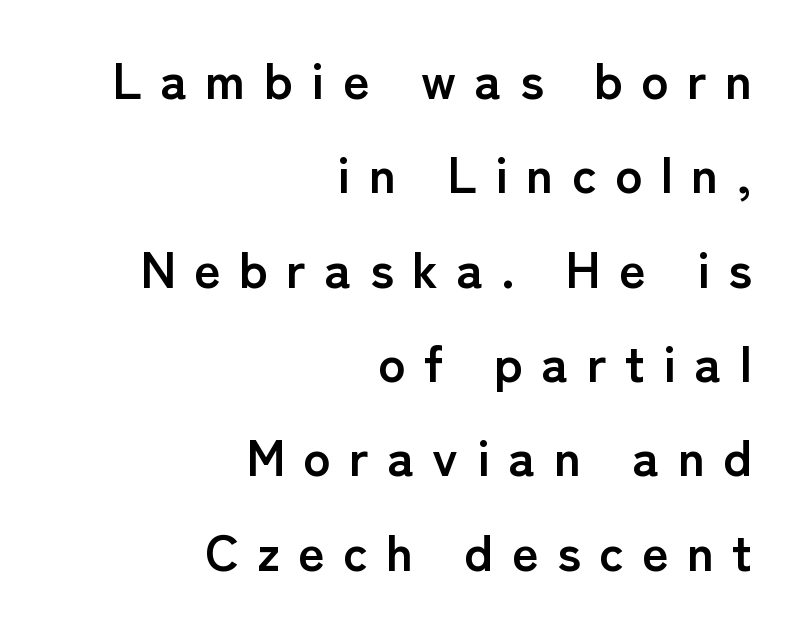
The image shows 51 px semibold sans-serif type, upright; set right-aligned, line spacing 1.85x, unusually wide letter spacing (+0.36 em), not underlined; low stroke contrast and a medium x-height.
